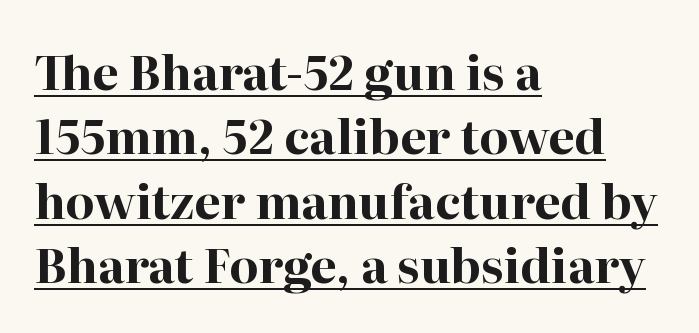
{"serif": "yes", "italic": "no", "bold": "yes", "weight": "bold", "width": "normal", "stroke_contrast": "high", "x_height": "medium", "monospaced": "no", "underline": "yes", "align": "left", "line_spacing": "normal", "line_spacing_ratio": 1.37, "letter_spacing": "normal", "letter_spacing_em": 0.0, "glyph_px": 47}
